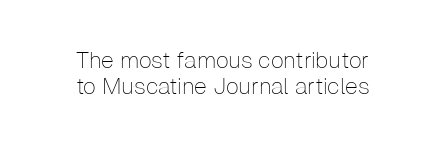
{"italic": "no", "bold": "no", "underline": "no", "align": "center", "line_spacing": "tight", "line_spacing_ratio": 1.14, "letter_spacing": "normal", "letter_spacing_em": 0.0, "glyph_px": 23}
